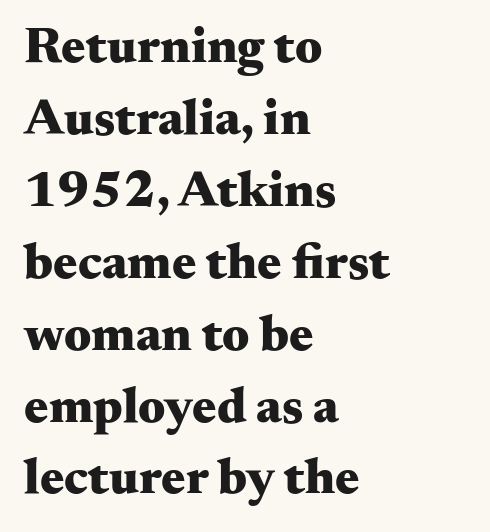
{"serif": "yes", "italic": "no", "bold": "yes", "weight": "heavy", "width": "wide", "stroke_contrast": "medium", "x_height": "small", "monospaced": "no", "underline": "no", "align": "left", "line_spacing": "normal", "line_spacing_ratio": 1.41, "letter_spacing": "normal", "letter_spacing_em": 0.0, "glyph_px": 51}
